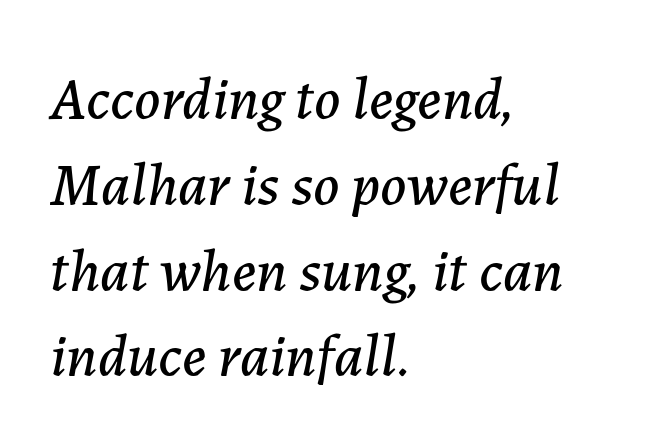
The image shows 60 px text type, italic (leaning right); set left-aligned, normal line spacing (1.43x), normal letter spacing, not underlined; low stroke contrast and a medium x-height.
